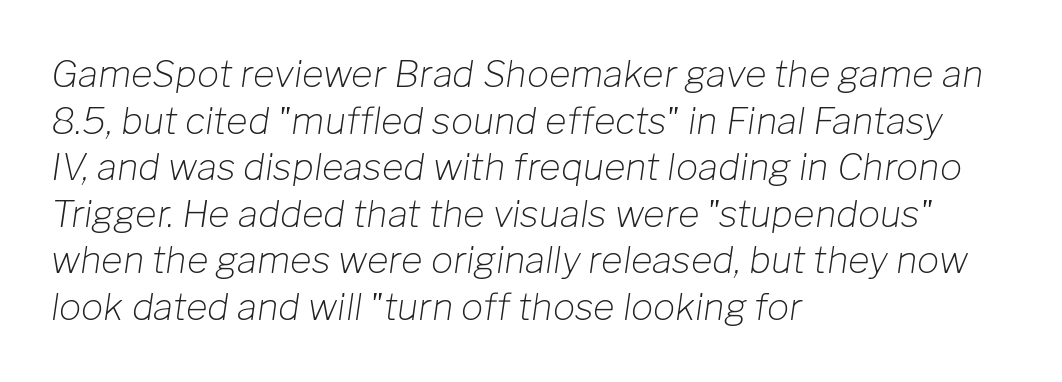
The image shows 37 px light type, italic (leaning right); set left-aligned, normal line spacing (1.26x), normal letter spacing, not underlined; low stroke contrast and a medium x-height.
